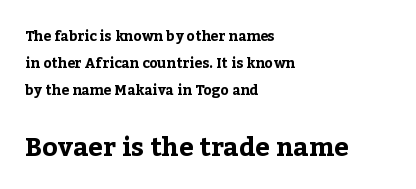
{"italic": "no", "bold": "yes", "underline": "no", "align": "left", "line_spacing": "loose", "line_spacing_ratio": 1.93, "letter_spacing": "normal", "letter_spacing_em": 0.0, "larger_block": "second", "size_ratio": 1.86, "glyph_px": 26}
